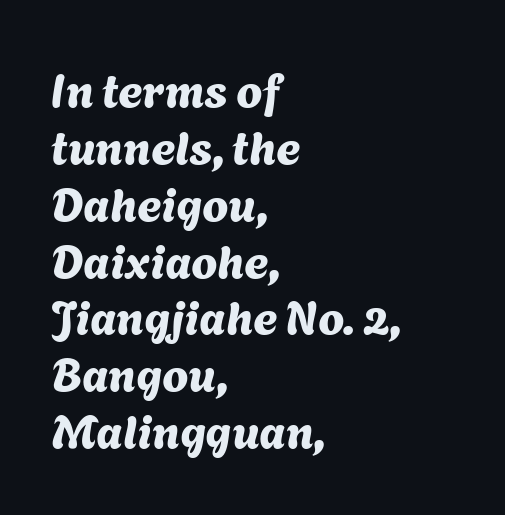
{"serif": "no", "width": "normal", "stroke_contrast": "medium", "x_height": "medium", "monospaced": "no", "underline": "no", "align": "left", "line_spacing_ratio": 1.21, "letter_spacing": "normal", "letter_spacing_em": 0.0, "glyph_px": 47}
